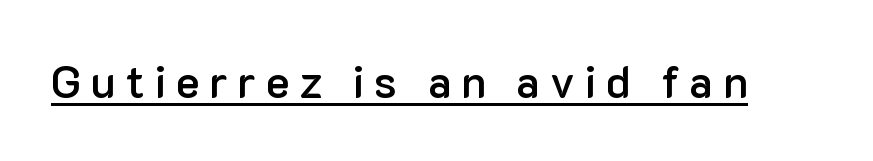
The image shows 44 px semibold sans-serif type, upright; set unusually wide letter spacing (+0.22 em), underlined; low stroke contrast and a medium x-height.
